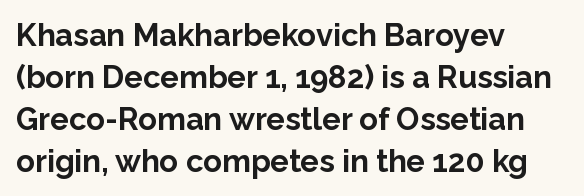
The area under the type is left untouched. Students, observe: this is what conventionally led text looks like. The letters advance in unequal steps, a hallmark of proportional type. Typesetter's note: full bold, strokes at maximum text heaviness. Nope, no serifs anywhere on these letters.
